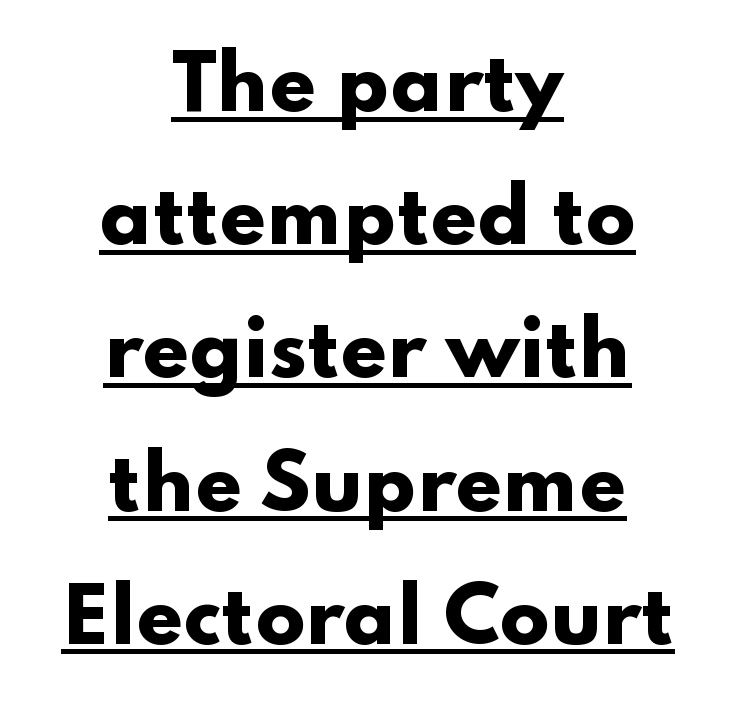
{"serif": "no", "italic": "no", "bold": "yes", "weight": "heavy", "width": "wide", "stroke_contrast": "low", "x_height": "small", "monospaced": "no", "underline": "yes", "align": "center", "line_spacing_ratio": 1.8, "letter_spacing": "normal", "letter_spacing_em": 0.0, "glyph_px": 74}
